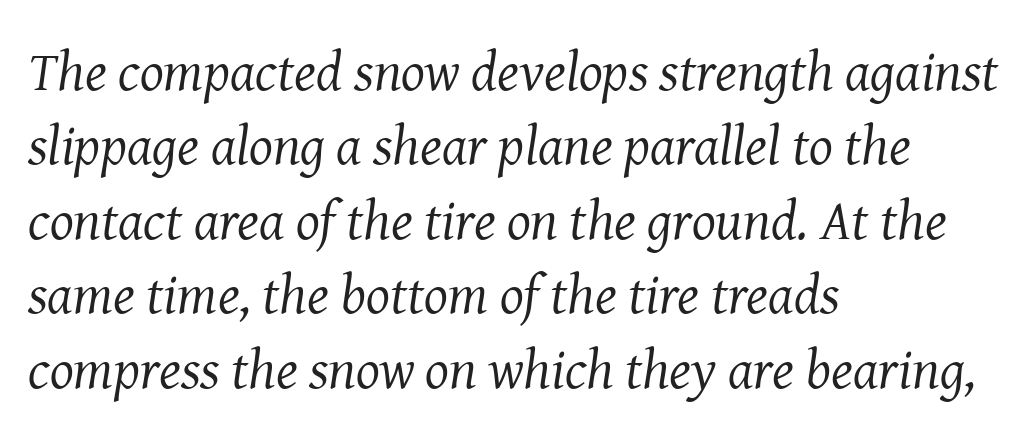
Spacing verdict: proportional, widths tailored to each character. The typeface chosen for these lines features serifs. Has an underline been added? It has not. The font sits on the lighter half of the weight spectrum, regular included. Tracking here is standard; glyphs follow each other at the usual distance.
